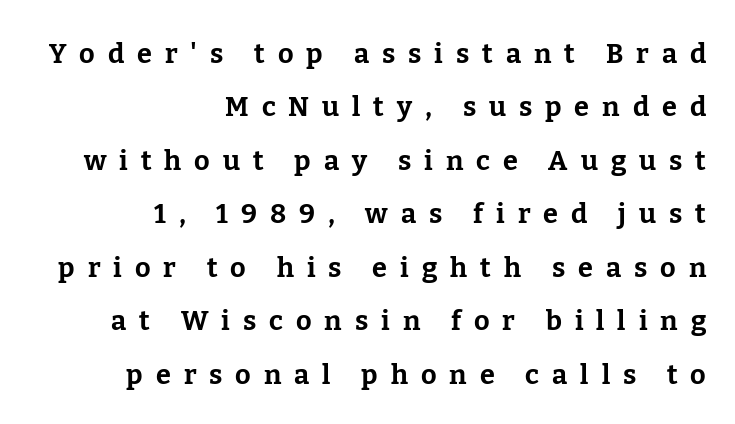
Q: Is the text bold? A: Yes.
Q: Is the text italic (slanted)? A: No, it is upright.
Q: Is the text underlined? A: No.
Q: How is the paragraph aligned? A: Right-aligned.
Q: Is the spacing between letters normal or unusually wide? A: Unusually wide.
Q: Is the spacing between lines tight, normal or loose? A: Loose.
